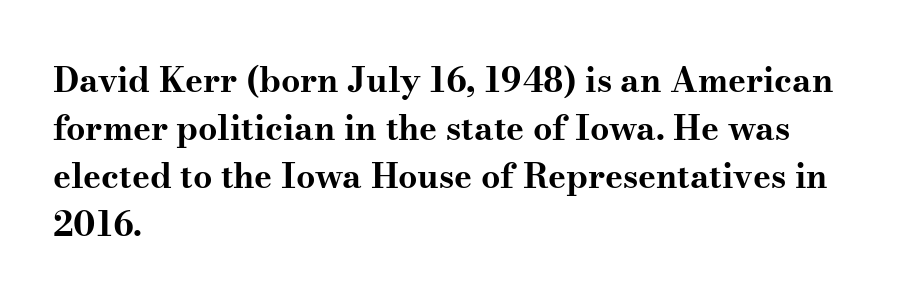
Q: Is the text bold? A: Yes.
Q: Is the text italic (slanted)? A: No, it is upright.
Q: Is the typeface a serif or a sans-serif typeface? A: Serif.
Q: Is the text underlined? A: No.
Q: How is the paragraph aligned? A: Left-aligned.
Q: Is the spacing between letters normal or unusually wide? A: Normal.
Q: Is the spacing between lines tight, normal or loose? A: Normal.
Q: Width (condensed, normal, or wide)? A: Wide.
Q: Stroke contrast? A: Medium.
Q: x-height? A: Small.
Q: Monospaced? A: No.
